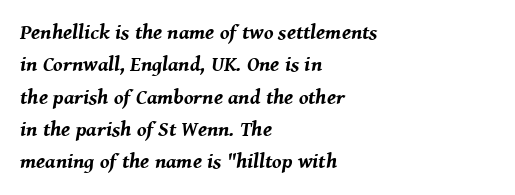
The image shows 21 px bold type, italic (leaning right); set left-aligned, normal line spacing (1.54x), normal letter spacing, not underlined.
